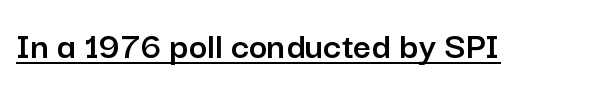
Tracking value appears to be zero — textbook default spacing. Note the varied advance widths — an 'i' is clearly narrower than an 'm'. A continuous stroke trails under the words, as in a hyperlink. It's the straight-up-and-down kind of type.
